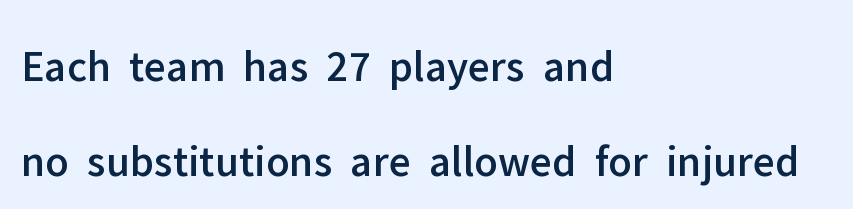
The font's upright variant was chosen for this text. Nobody drew a line under any word here. The rendering anchors every line to the left-hand side. Each word holds together tightly as a unit, with standard inter-letter gaps. Are there feet on the stems? There aren't — it's a sans.
